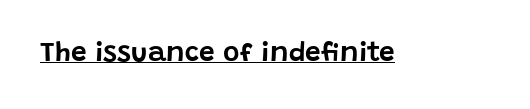
Q: Is the text italic (slanted)? A: No, it is upright.
Q: Is the typeface a serif or a sans-serif typeface? A: Sans-serif.
Q: Is the text underlined? A: Yes.
Q: Is the spacing between letters normal or unusually wide? A: Normal.
Q: Width (condensed, normal, or wide)? A: Normal.
Q: Stroke contrast? A: Low.
Q: x-height? A: Large.
Q: Monospaced? A: No.
